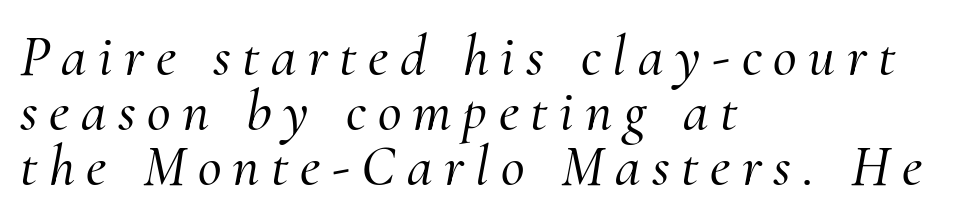
The image shows 58 px serif type, italic (leaning right); set left-aligned, tight line spacing (0.95x), unusually wide letter spacing (+0.2 em), not underlined; medium stroke contrast and a small x-height.
